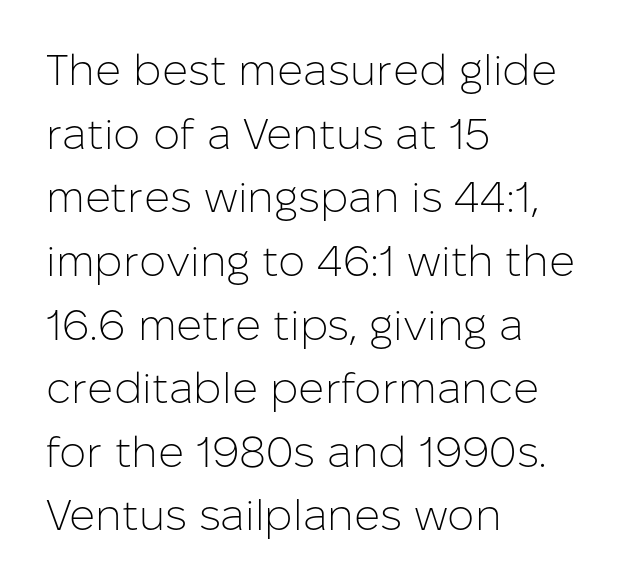
Q: Is the text bold? A: No.
Q: Is the text italic (slanted)? A: No, it is upright.
Q: Is the typeface a serif or a sans-serif typeface? A: Sans-serif.
Q: Is the text underlined? A: No.
Q: How is the paragraph aligned? A: Left-aligned.
Q: Is the spacing between letters normal or unusually wide? A: Normal.
Q: Is the spacing between lines tight, normal or loose? A: Normal.
Q: Width (condensed, normal, or wide)? A: Normal.
Q: Stroke contrast? A: Low.
Q: x-height? A: Medium.
Q: Monospaced? A: No.
